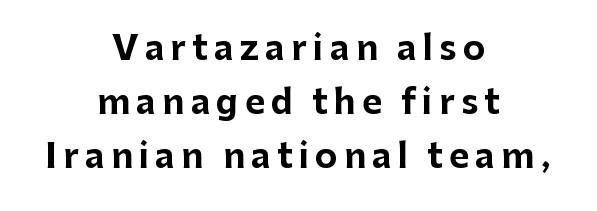
Every character sits straight up, as roman type does. Layout note: lines centered. Every letter is thick-stroked: bold, no question. The foot of each line stays bare and open. The letters carry no serifs — their stems end cleanly without finishing strokes.
